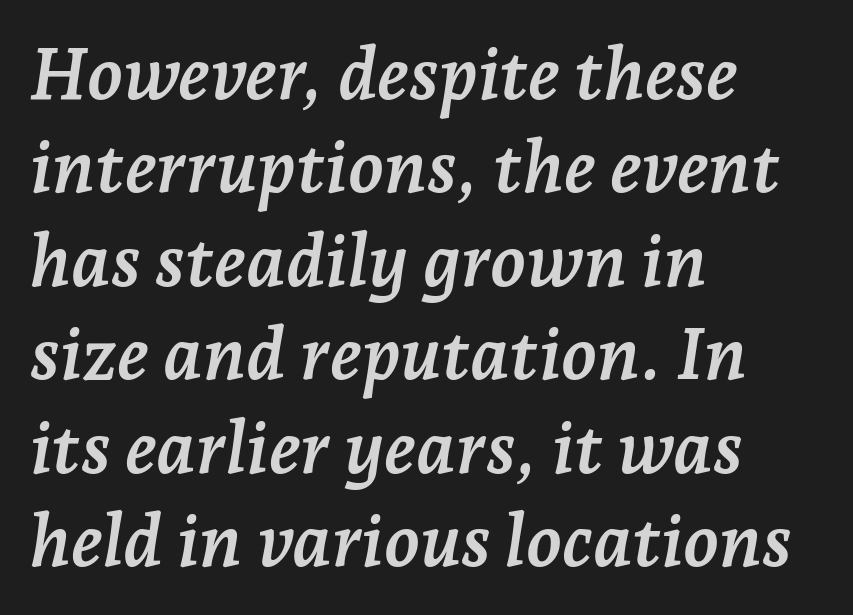
Slanted lettering throughout. Type without underlining. Each letter's strokes conclude with small projecting serifs. In terms of letterspacing, this is plain default setting.
